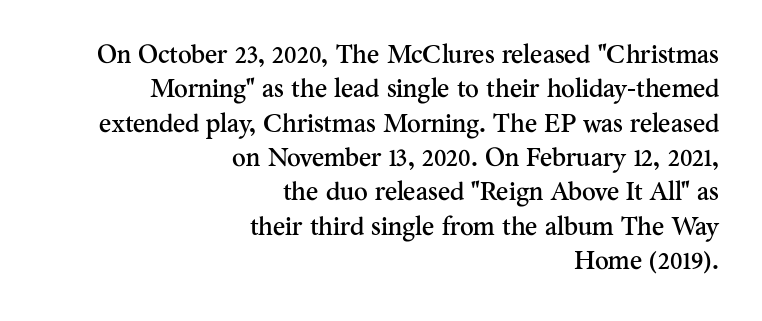
The image shows 26 px text type, upright; set right-aligned, normal line spacing (1.32x), normal letter spacing, not underlined.
